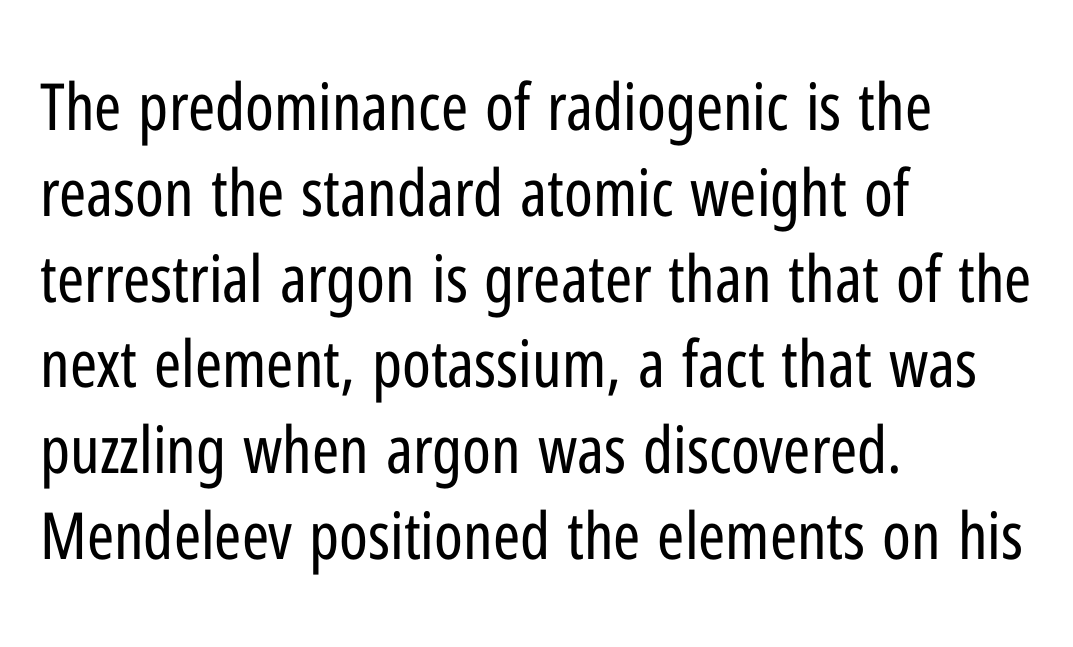
The image shows 65 px regular-weight, condensed sans-serif type, upright; set left-aligned, normal line spacing (1.32x), normal letter spacing, not underlined; low stroke contrast and a medium x-height.
